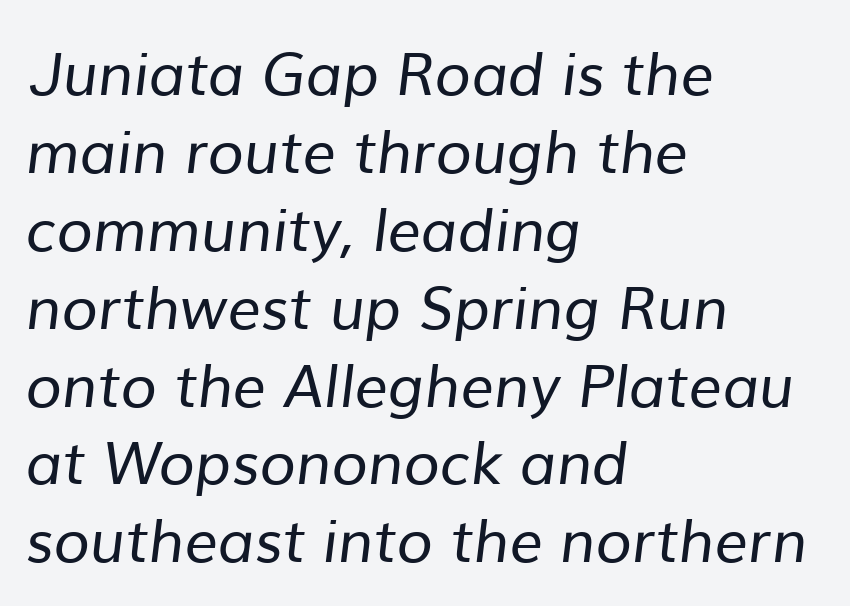
{"serif": "no", "bold": "no", "weight": "regular", "width": "normal", "stroke_contrast": "low", "x_height": "medium", "monospaced": "no", "underline": "no", "align": "left", "line_spacing": "normal", "line_spacing_ratio": 1.32, "letter_spacing": "normal", "letter_spacing_em": 0.0, "glyph_px": 59}
